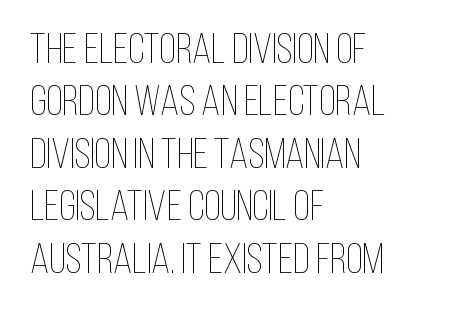
The image shows 43 px thin, condensed type, upright; set left-aligned, line spacing 1.22x, normal letter spacing, not underlined; low stroke contrast and a large x-height.
